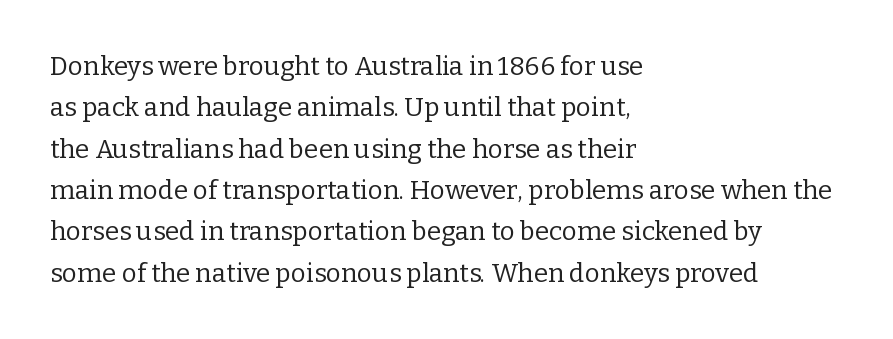
Q: Is the text bold? A: No.
Q: Is the text italic (slanted)? A: No, it is upright.
Q: Is the text underlined? A: No.
Q: How is the paragraph aligned? A: Left-aligned.
Q: Is the spacing between letters normal or unusually wide? A: Normal.
Q: Is the spacing between lines tight, normal or loose? A: Normal.
